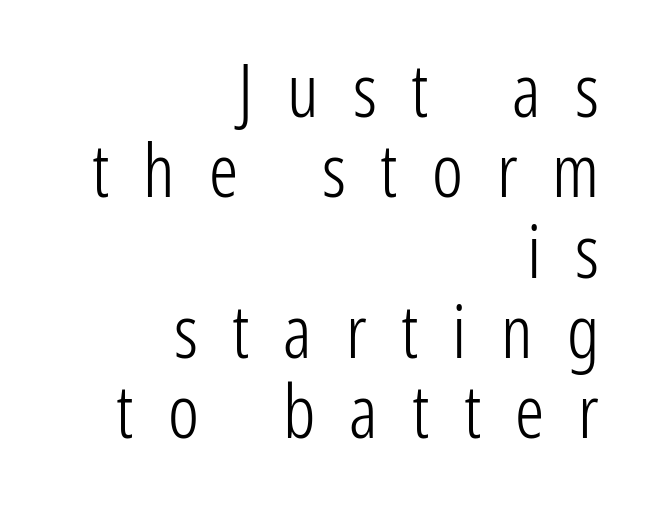
Varying glyph widths throughout — classic text-font behaviour. This rendering features lettering with no underline. Words appear elongated and porous because spacing is wide. To sum up the face: it is a sans, with no serifs. Typeset ragged left — the right edge is the straight one. Stroke thickness stays within the range of a standard reading face or lighter.
